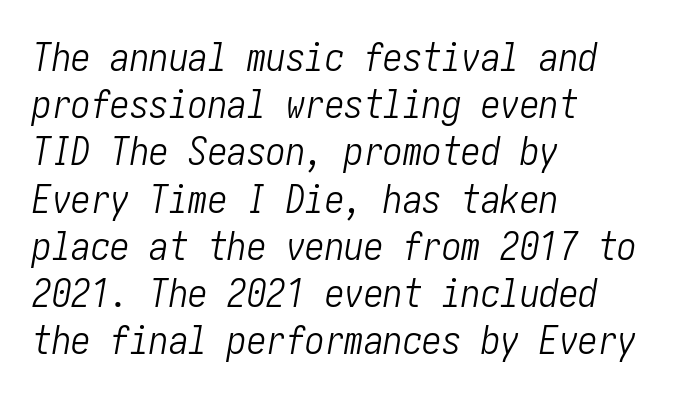
Default kerning and tracking; the words read as compact shapes. Each stroke keeps to a modest, everyday thickness or less. Notice how the passage keeps a crisp vertical edge on the left only. The glyphs look as if they've been sheared to an angle.
